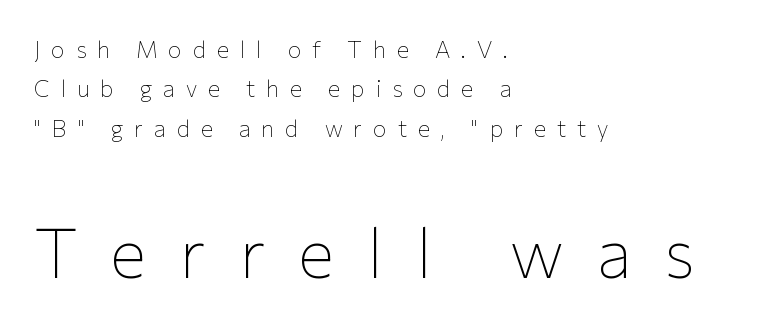
Q: Is the text bold? A: No.
Q: Is the text italic (slanted)? A: No, it is upright.
Q: Is the typeface a serif or a sans-serif typeface? A: Sans-serif.
Q: Is the text underlined? A: No.
Q: How is the paragraph aligned? A: Left-aligned.
Q: Is the spacing between letters normal or unusually wide? A: Unusually wide.
Q: Which block of text is set in a larger size, the first (top) or the second (bottom)? A: The second (bottom) one.
Q: Width (condensed, normal, or wide)? A: Normal.
Q: Stroke contrast? A: Low.
Q: x-height? A: Medium.
Q: Monospaced? A: No.
